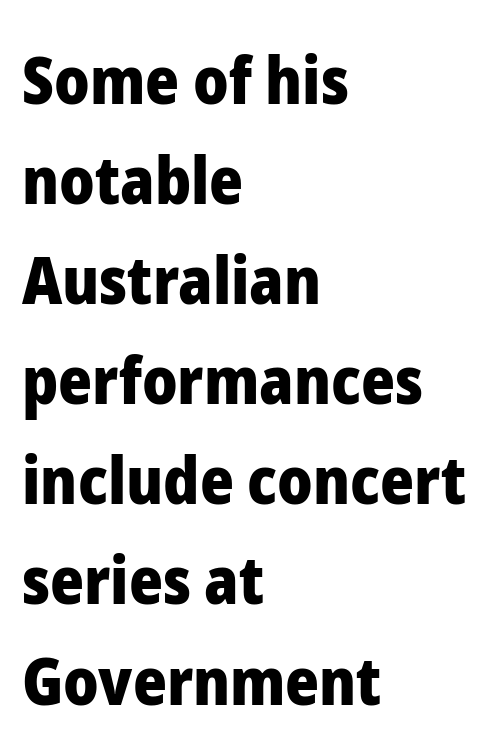
{"serif": "no", "italic": "no", "bold": "yes", "weight": "heavy", "width": "normal", "stroke_contrast": "low", "x_height": "medium", "monospaced": "no", "underline": "no", "align": "left", "line_spacing": "normal", "line_spacing_ratio": 1.54, "letter_spacing": "normal", "letter_spacing_em": 0.0, "glyph_px": 65}
